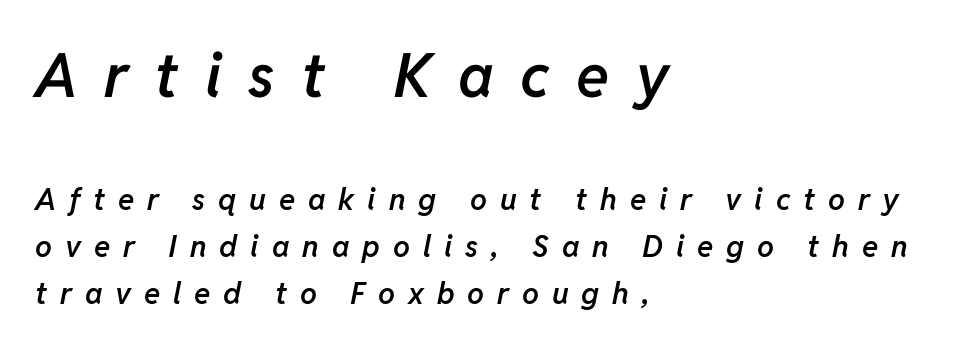
Glyph-to-glyph distance is far greater than everyday printed text. Looking at the ascenders, they clearly lean. These lines are rendered in a variable-pitch font. A somewhat darkened texture: the type is semibold rather than bold. Evenly set lines give the paragraph a standard silhouette. A student would call this left alignment; a typographer would say flush left, rag right.
